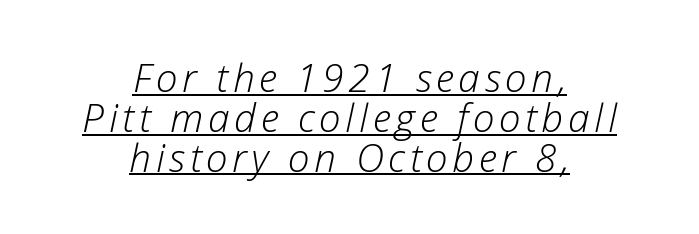
{"italic": "yes", "lean": "right", "slant_degrees": 12, "bold": "no", "weight": "light", "width": "normal", "stroke_contrast": "low", "x_height": "medium", "monospaced": "no", "underline": "yes", "align": "center", "line_spacing": "tight", "line_spacing_ratio": 1.02, "glyph_px": 39}
